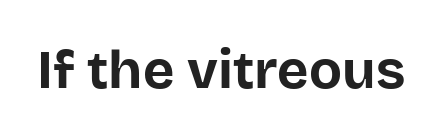
{"serif": "no", "italic": "no", "bold": "yes", "weight": "bold", "width": "normal", "stroke_contrast": "low", "x_height": "large", "monospaced": "no", "underline": "no", "letter_spacing": "normal", "letter_spacing_em": 0.0, "glyph_px": 54}
